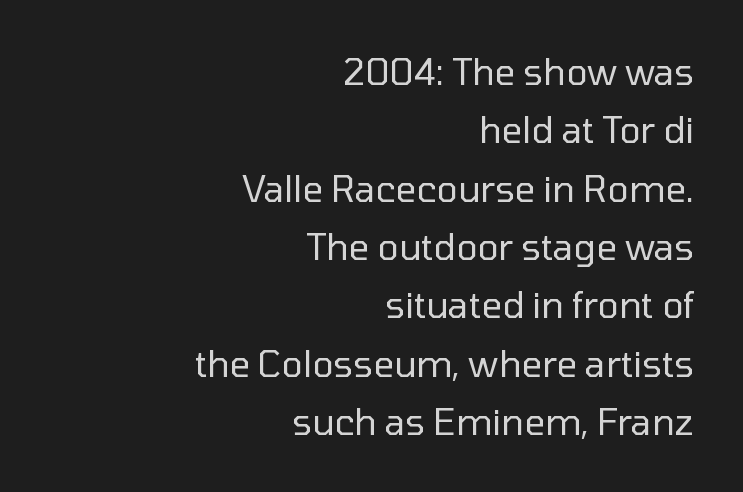
The image shows 36 px regular-weight sans-serif type, upright; set right-aligned, normal line spacing (1.62x), normal letter spacing, not underlined; low stroke contrast and a medium x-height.
